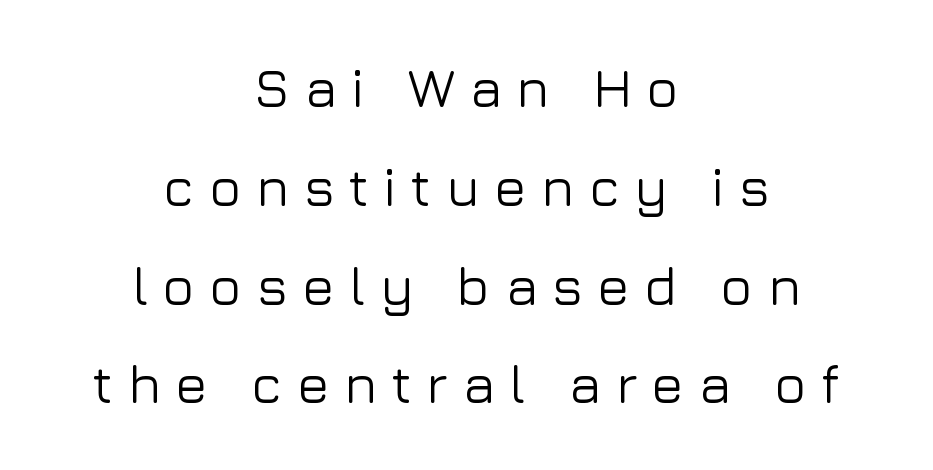
The image shows 54 px sans-serif type, upright; set centered, line spacing 1.83x, unusually wide letter spacing (+0.26 em), not underlined; low stroke contrast and a medium x-height.
